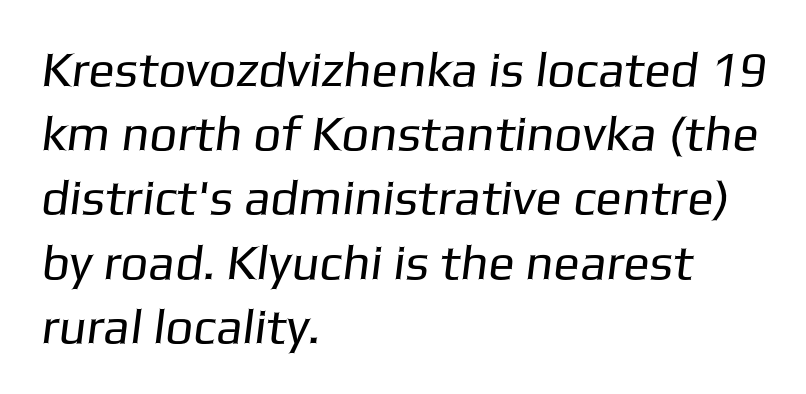
This sample has the flowing, uneven cadence of proportional lettering. Counters stay open thanks to moderate or lighter strokes. Does the leading feel generous? No, just average. Observe the absence of serifs on each vertical stroke in this sample.
